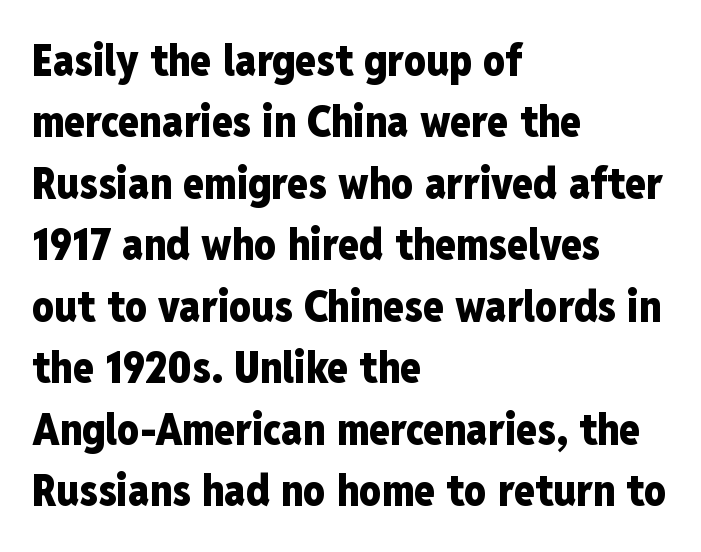
A clean baseline with only descenders dipping below it. How would I describe the line gaps? Plain and ordinary. The face used here is a sans, in the tradition of grotesques and geometrics. The font's upright variant was chosen for this text.
